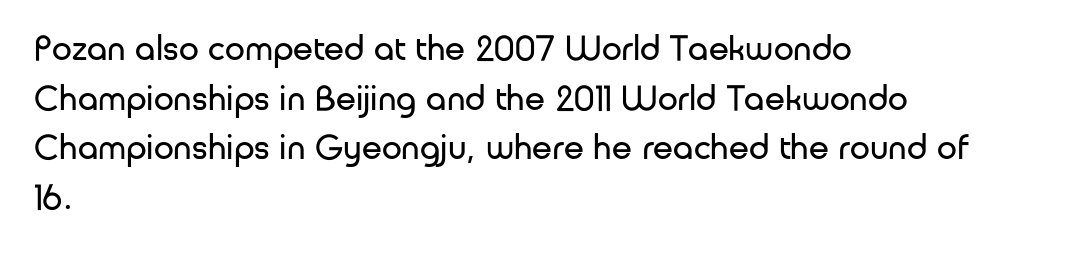
{"serif": "no", "italic": "no", "bold": "no", "weight": "regular", "width": "normal", "stroke_contrast": "low", "x_height": "medium", "monospaced": "no", "underline": "no", "align": "left", "line_spacing": "normal", "line_spacing_ratio": 1.38, "letter_spacing": "normal", "letter_spacing_em": 0.0, "glyph_px": 36}
